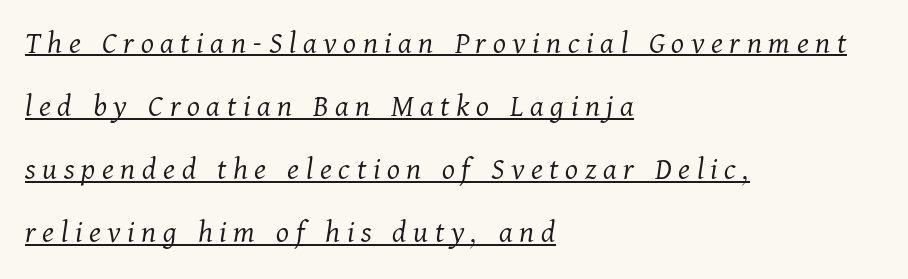
Character widths vary here, with narrow letters taking less room than wide ones. The rendered words wear a rule along their underside. The axis of the letterforms is tilted away from vertical. Stroke mass is kept to a normal reading level or below. Someone cranked the tracking dial way up on this one.
